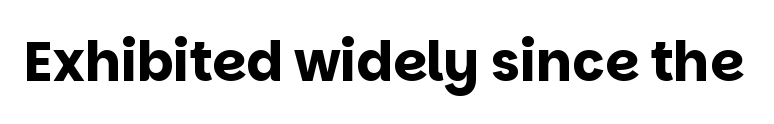
{"serif": "no", "italic": "no", "bold": "yes", "weight": "bold", "width": "normal", "stroke_contrast": "low", "x_height": "large", "monospaced": "no", "underline": "no", "letter_spacing": "normal", "letter_spacing_em": 0.0, "glyph_px": 54}
